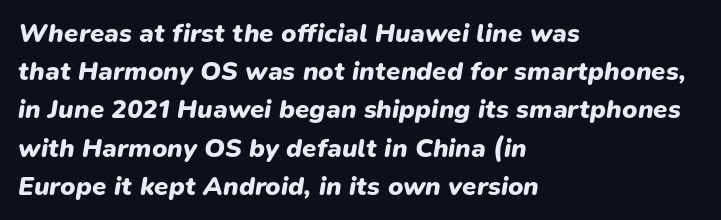
Baseline-to-baseline distance is the conventional proportion of letter height. This rendering uses left alignment, leaving the right contour irregular. Slant detected: the letters are inclined. In terms of letterspacing, this is plain default setting. The zone under the glyphs is completely vacant. Stroke thickness is high; the sample reads as a true bold.
